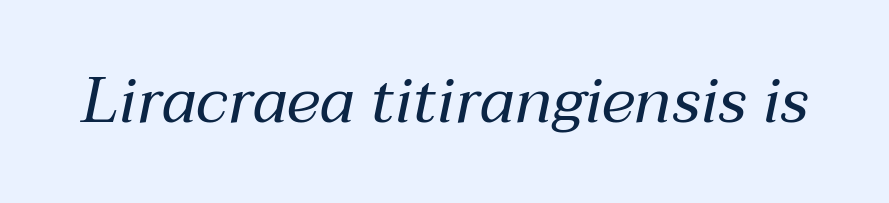
Proportional: the letters do not fall into vertical columns. Slanted lettering throughout. The type is set solid horizontally, with unmodified tracking. Is the stroke heavy? The answer is a plain regular-or-lighter. Lines of text with bare space underneath.
